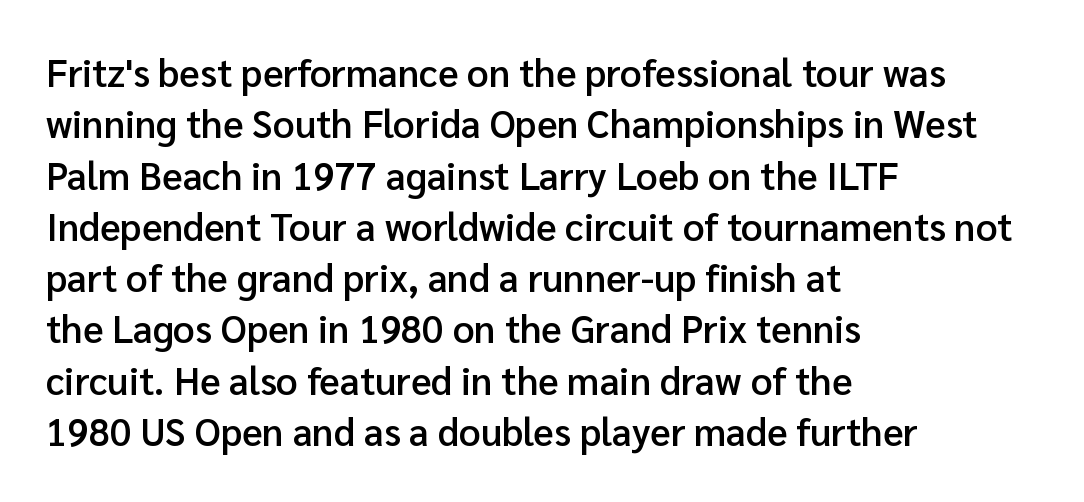
Caption: standard tracking, unaltered. In terms of letterform style, serifs are entirely absent. What's the leading like? Ordinary, nothing unusual. No italicization has been applied; the sample stays upright. These words are printed semibold, heavier than regular yet not bold. You could not count columns in this text — the font is proportionally spaced.
